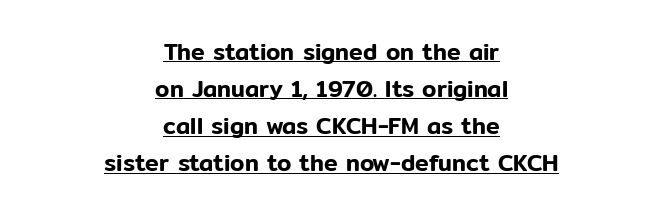
The image shows 23 px text type, upright; set centered, normal line spacing (1.61x), normal letter spacing, underlined.
